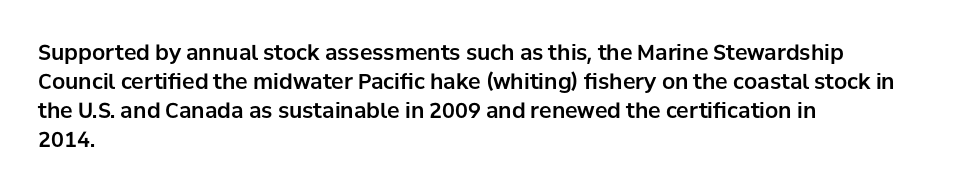
Q: Is the text italic (slanted)? A: No, it is upright.
Q: Is the text underlined? A: No.
Q: How is the paragraph aligned? A: Left-aligned.
Q: Is the spacing between letters normal or unusually wide? A: Normal.
Q: Is the spacing between lines tight, normal or loose? A: Normal.
